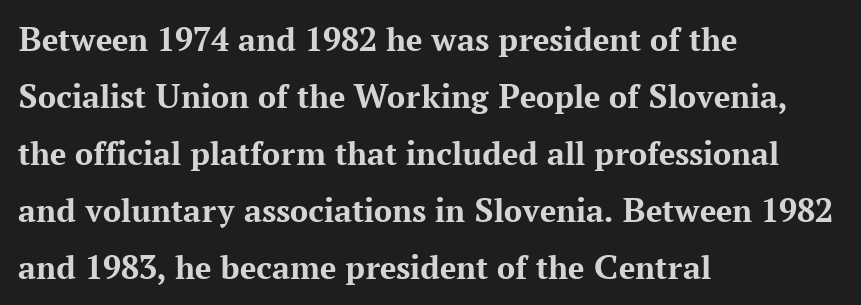
The image shows 36 px bold serif type, upright; set left-aligned, normal line spacing (1.58x), normal letter spacing, not underlined; medium stroke contrast and a medium x-height.
